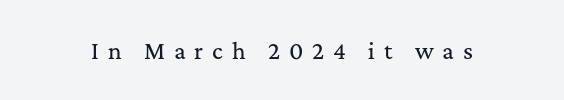
Type without underlining. The letters are spread apart with noticeably loose tracking. The type sits square on the baseline with zero lean.
